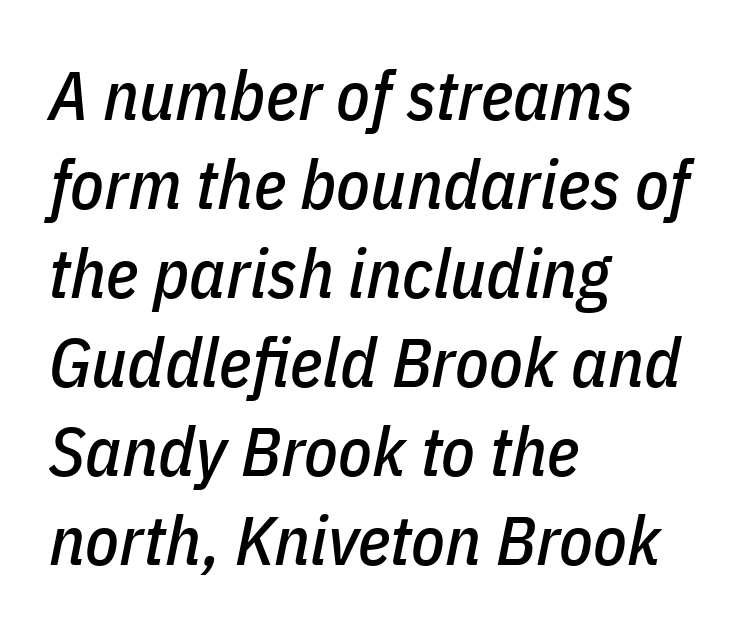
Emphasis-style slanted type is in use. Quick note: underline off. A student would call this left alignment; a typographer would say flush left, rag right. Regular leading. Varying glyph widths throughout — classic text-font behaviour.
